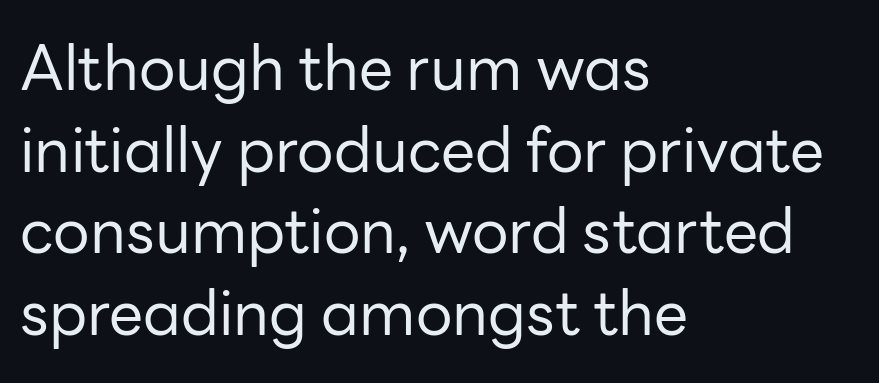
The image shows 61 px regular-weight sans-serif type, upright; set left-aligned, normal line spacing (1.34x), normal letter spacing, not underlined; low stroke contrast and a medium x-height.
